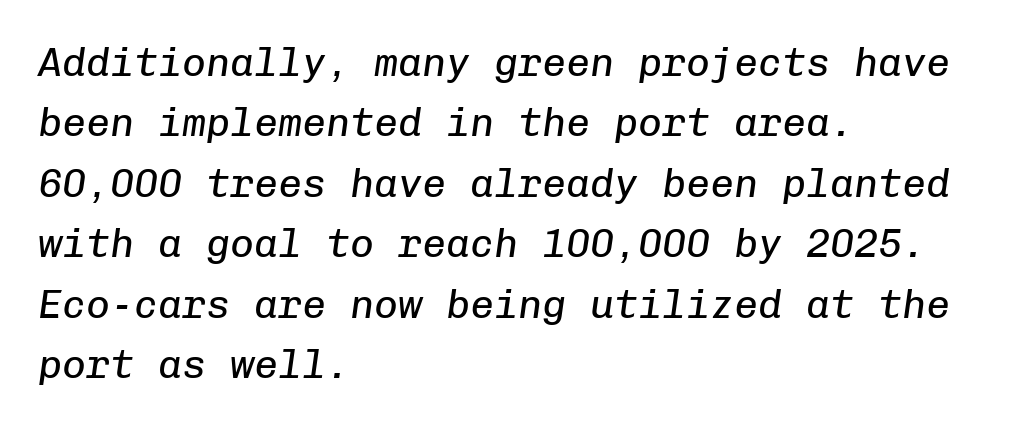
Visually the block forms a straight wall on the left and a jagged coastline on the right. Slant detected: the letters are inclined. Looks like terminal output: every glyph gets an equal slot. The type is set solid horizontally, with unmodified tracking. Decoration check: the copy has no underline.
